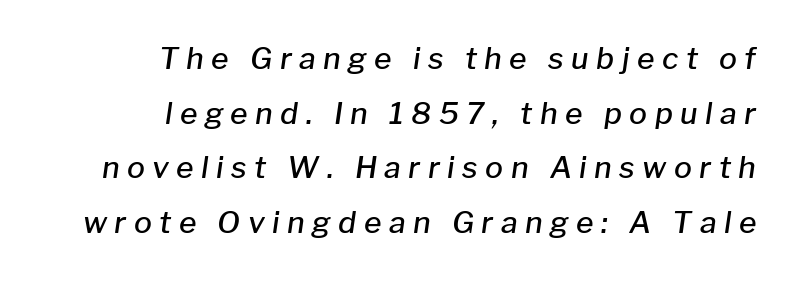
The image shows 30 px semibold type, italic (leaning right); set right-aligned, line spacing 1.82x, unusually wide letter spacing (+0.25 em), not underlined; low stroke contrast and a medium x-height.
